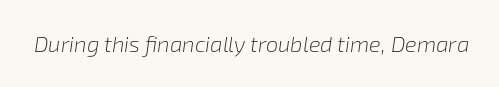
The image shows 22 px text type, italic (leaning right); set normal letter spacing, not underlined.
